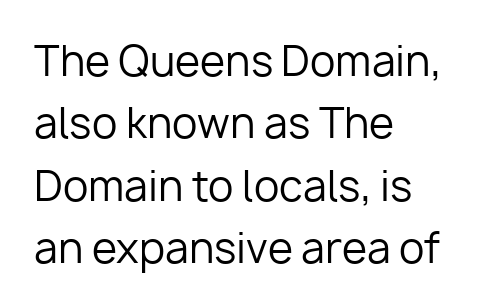
{"serif": "no", "italic": "no", "bold": "no", "weight": "regular", "width": "normal", "stroke_contrast": "low", "x_height": "medium", "monospaced": "no", "underline": "no", "align": "left", "line_spacing": "normal", "line_spacing_ratio": 1.52, "letter_spacing": "normal", "letter_spacing_em": 0.0, "glyph_px": 41}
